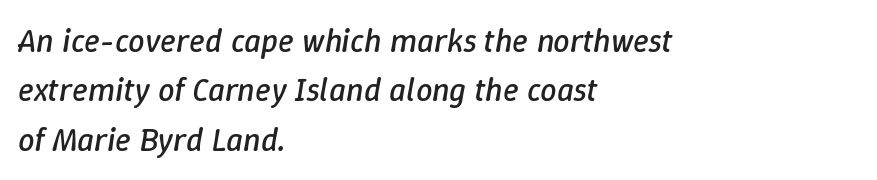
Q: Is the text bold? A: No.
Q: Is the text italic (slanted)? A: Yes, it leans right by about 9 degrees.
Q: Is the text underlined? A: No.
Q: How is the paragraph aligned? A: Left-aligned.
Q: Is the spacing between letters normal or unusually wide? A: Normal.
Q: Is the spacing between lines tight, normal or loose? A: Normal.
Q: Width (condensed, normal, or wide)? A: Normal.
Q: Stroke contrast? A: Low.
Q: x-height? A: Medium.
Q: Monospaced? A: No.
